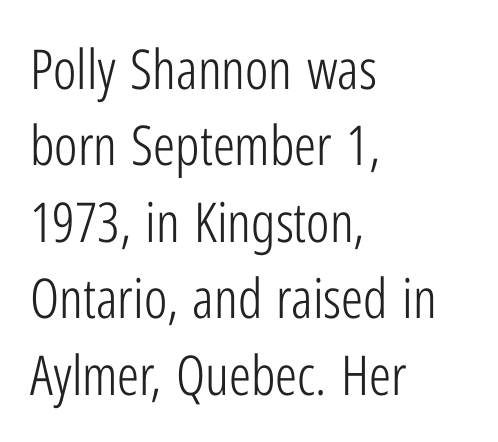
The image shows 55 px light, condensed sans-serif type, upright; set left-aligned, normal line spacing (1.39x), normal letter spacing, not underlined; low stroke contrast and a medium x-height.
